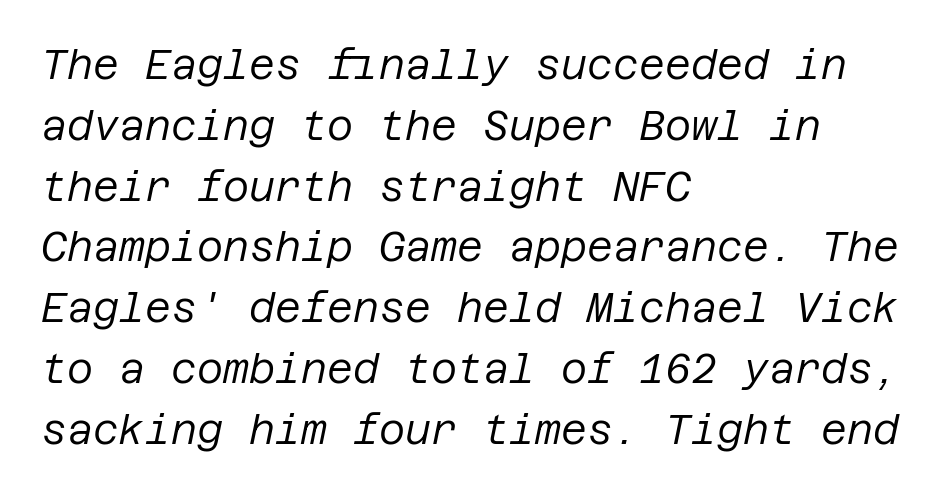
{"italic": "yes", "lean": "right", "slant_degrees": 12, "bold": "no", "weight": "regular", "width": "normal", "stroke_contrast": "low", "x_height": "large", "underline": "no", "align": "left", "line_spacing": "normal", "line_spacing_ratio": 1.52, "letter_spacing": "normal", "letter_spacing_em": 0.0, "glyph_px": 40}
